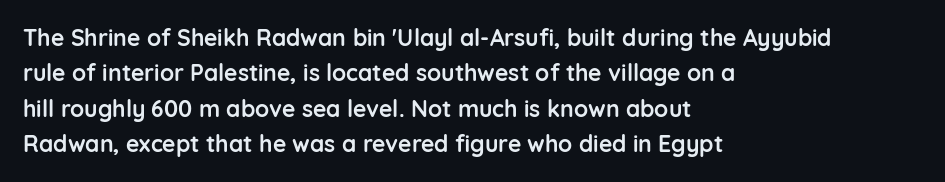
Q: Is the text bold? A: Yes.
Q: Is the text italic (slanted)? A: No, it is upright.
Q: Is the text underlined? A: No.
Q: How is the paragraph aligned? A: Left-aligned.
Q: Is the spacing between letters normal or unusually wide? A: Normal.
Q: Is the spacing between lines tight, normal or loose? A: Normal.
